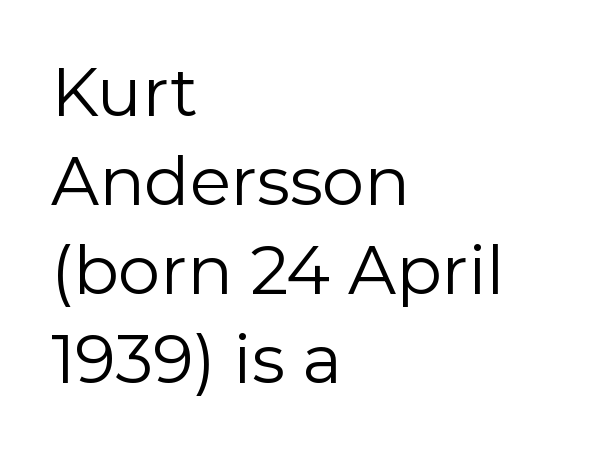
{"serif": "no", "italic": "no", "bold": "no", "weight": "regular", "width": "normal", "stroke_contrast": "low", "x_height": "medium", "monospaced": "no", "underline": "no", "align": "left", "line_spacing": "normal", "line_spacing_ratio": 1.33, "letter_spacing": "normal", "letter_spacing_em": 0.0, "glyph_px": 67}
